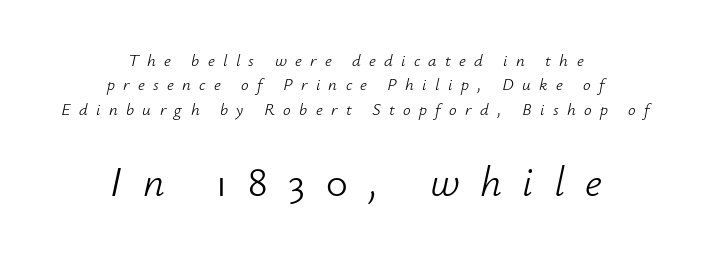
Here the glyphs are tracked loosely, breaking word shapes into spaced letters. The whole block is typeset with a tilt. Unbolded letterforms with no extra heft. The space beneath each line is pristine and unruled. Does the leading feel generous? No, just average. Layout note: lines centered.
